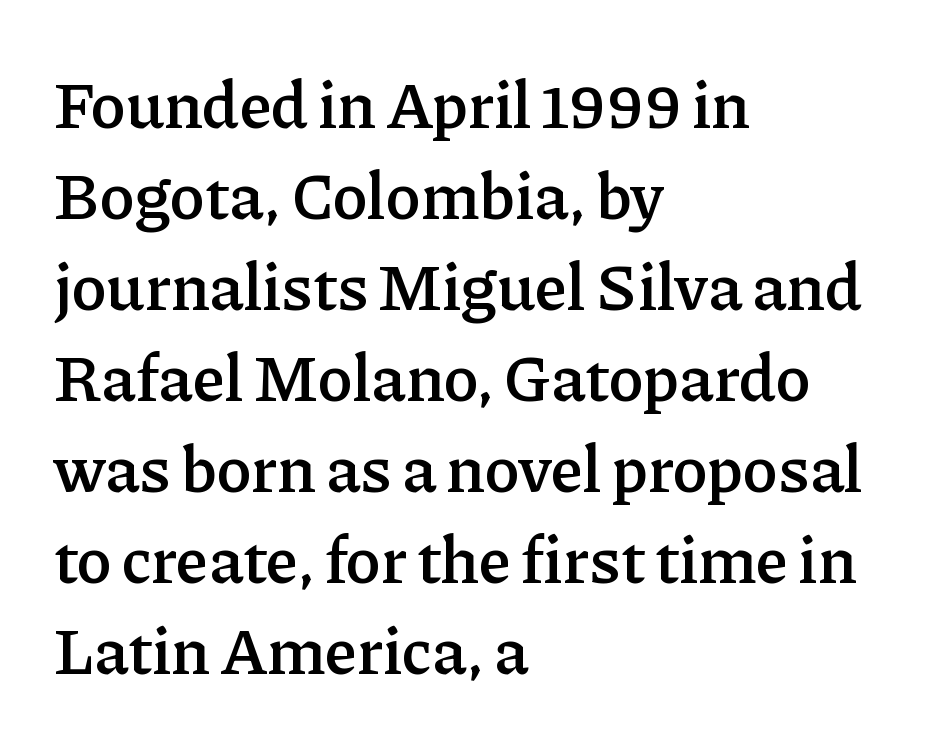
The glyphs are unaccompanied by any horizontal stroke below them. Summary of vertical rhythm: regular, with standard interline spacing. In CSS terms this would be text-align: left. This rendering employs a face with finishing strokes, i.e., a serif.
